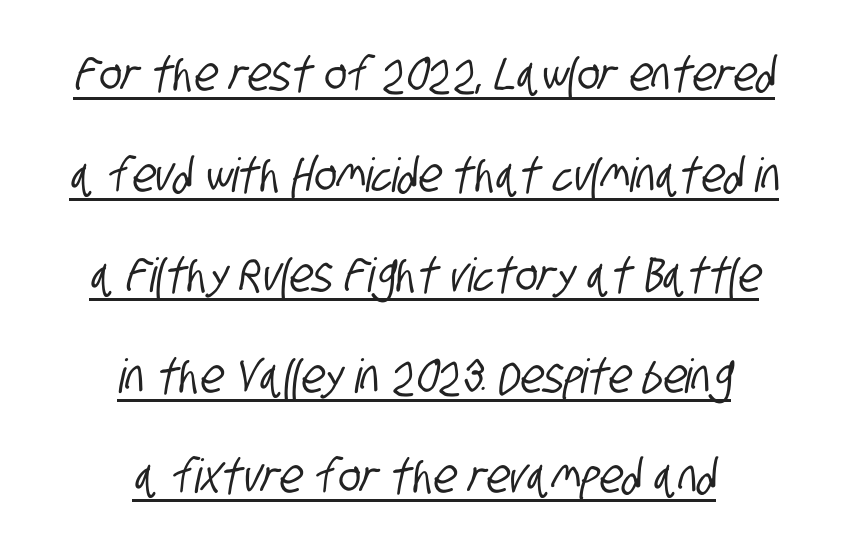
You could not count columns in this text — the font is proportionally spaced. Is there much room between lines? Yes — plenty of vertical air separates them. Each word holds together tightly as a unit, with standard inter-letter gaps. Each letter's strokes conclude bluntly, with no projecting serifs. You can see a thin bar hugging the bottom of the glyphs. Line starts and ends both wander, symmetrically.
